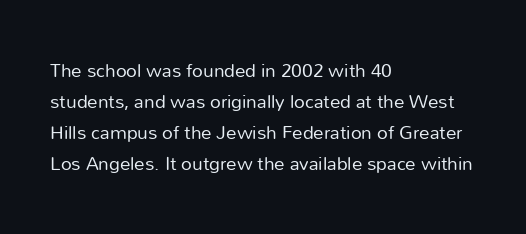
{"italic": "no", "bold": "no", "underline": "no", "align": "left", "line_spacing": "normal", "line_spacing_ratio": 1.48, "letter_spacing": "normal", "letter_spacing_em": 0.0, "glyph_px": 21}
